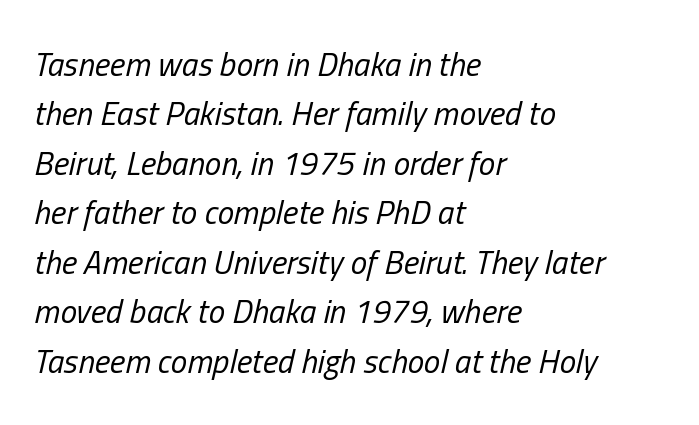
Q: Is the text bold? A: No.
Q: Is the text italic (slanted)? A: Yes, it leans right by about 13 degrees.
Q: Is the text underlined? A: No.
Q: How is the paragraph aligned? A: Left-aligned.
Q: Is the spacing between letters normal or unusually wide? A: Normal.
Q: Is the spacing between lines tight, normal or loose? A: Normal.
Q: Width (condensed, normal, or wide)? A: Condensed.
Q: Stroke contrast? A: Low.
Q: x-height? A: Medium.
Q: Monospaced? A: No.
